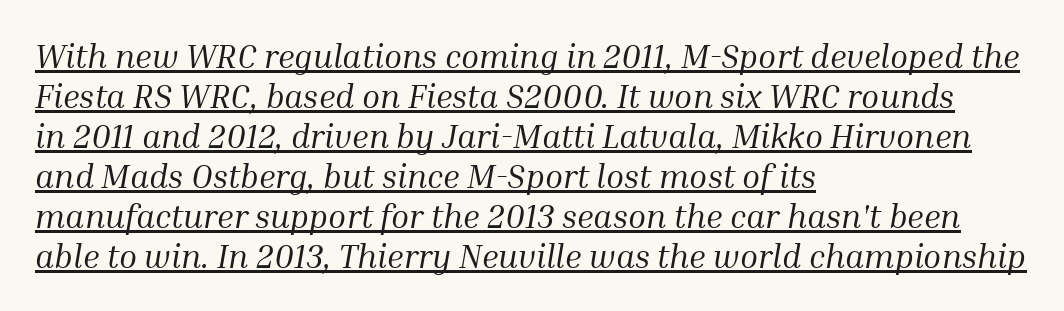
{"serif": "yes", "italic": "yes", "lean": "right", "slant_degrees": 10, "bold": "no", "weight": "regular", "width": "normal", "stroke_contrast": "medium", "x_height": "medium", "monospaced": "no", "underline": "yes", "align": "left", "line_spacing_ratio": 1.21, "letter_spacing": "normal", "letter_spacing_em": 0.0, "glyph_px": 33}
